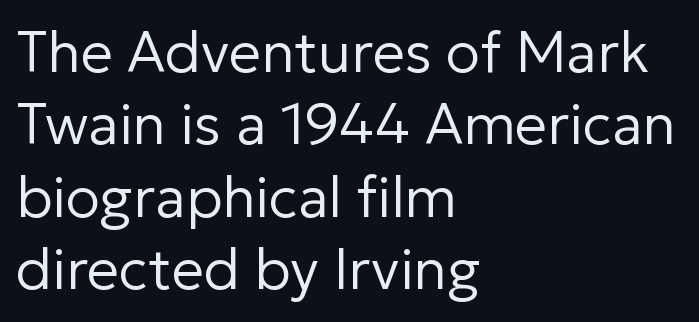
Q: Is the text bold? A: No.
Q: Is the text italic (slanted)? A: No, it is upright.
Q: Is the typeface a serif or a sans-serif typeface? A: Sans-serif.
Q: Is the text underlined? A: No.
Q: How is the paragraph aligned? A: Left-aligned.
Q: Is the spacing between letters normal or unusually wide? A: Normal.
Q: Is the spacing between lines tight, normal or loose? A: Normal.
Q: Width (condensed, normal, or wide)? A: Normal.
Q: Stroke contrast? A: Low.
Q: x-height? A: Medium.
Q: Monospaced? A: No.
